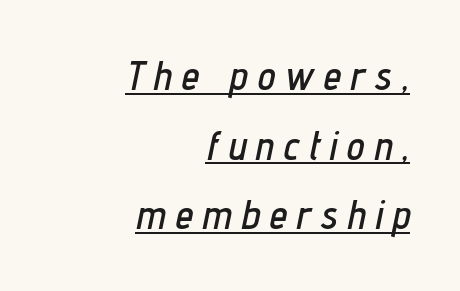
Q: Is the text italic (slanted)? A: Yes, it leans right by about 12 degrees.
Q: Is the text underlined? A: Yes.
Q: How is the paragraph aligned? A: Right-aligned.
Q: Is the spacing between letters normal or unusually wide? A: Unusually wide.
Q: Width (condensed, normal, or wide)? A: Condensed.
Q: Stroke contrast? A: Low.
Q: x-height? A: Medium.
Q: Monospaced? A: No.
